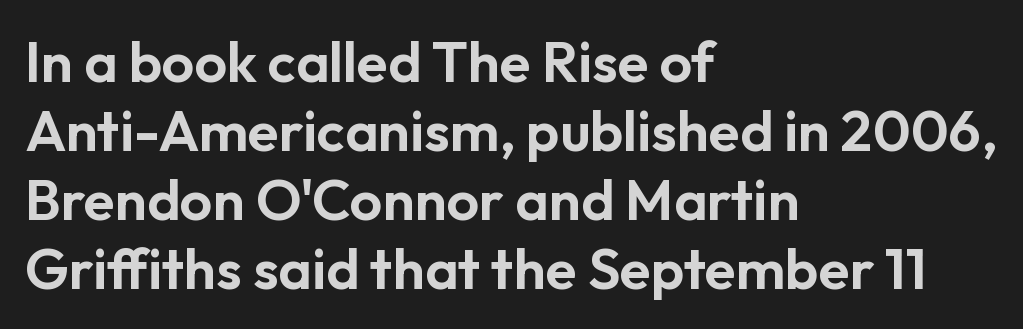
The image shows 57 px sans-serif type, upright; set left-aligned, line spacing 1.21x, normal letter spacing, not underlined; low stroke contrast and a medium x-height.
